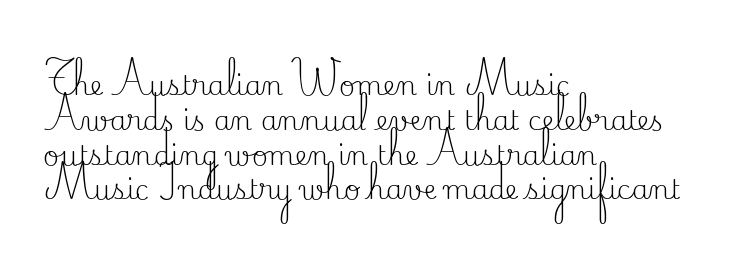
{"italic": "no", "bold": "no", "underline": "no", "align": "left", "line_spacing": "normal", "line_spacing_ratio": 1.29, "letter_spacing": "normal", "letter_spacing_em": 0.0, "glyph_px": 27}
